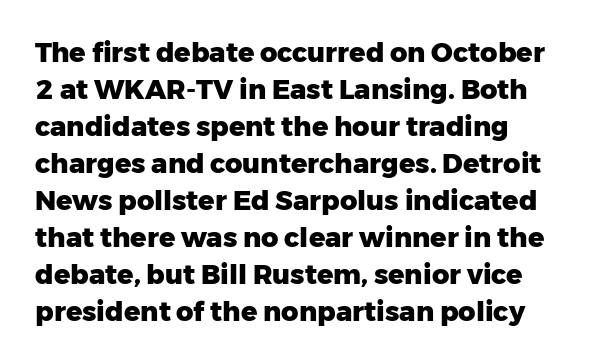
Every character sits straight up, as roman type does. Words appear dense and cohesive because spacing is normal. On the weight axis this lands at bold, roughly 700. In terms of leading, this rendering sits right in the middle.
